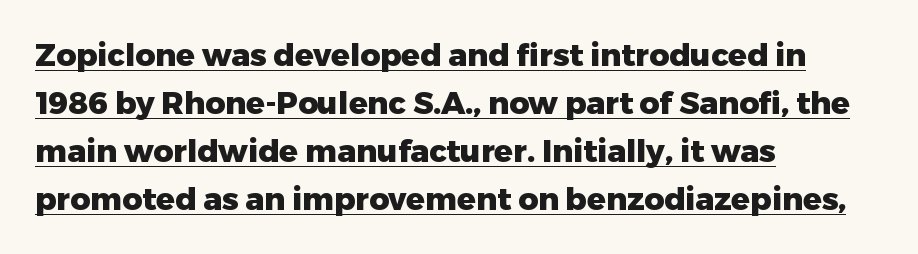
The passage shown is underscored from start to finish. A classic flush-left, rag-right setting is used for this passage. Style check: upright. Look at the bottom of the vertical strokes: they stop flat, with no serifs.
